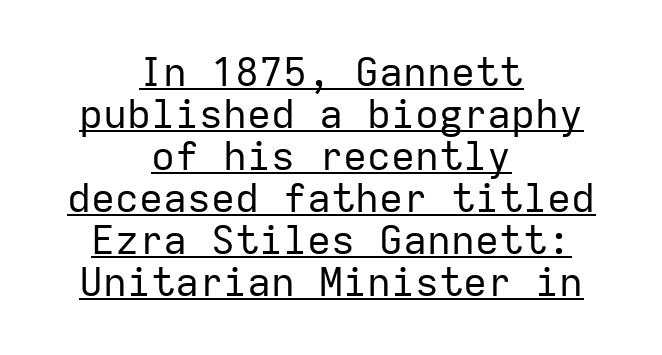
The image shows 40 px regular-weight sans-serif type, upright, monospaced; set centered, tight line spacing (1.05x), normal letter spacing, underlined; low stroke contrast and a medium x-height.
